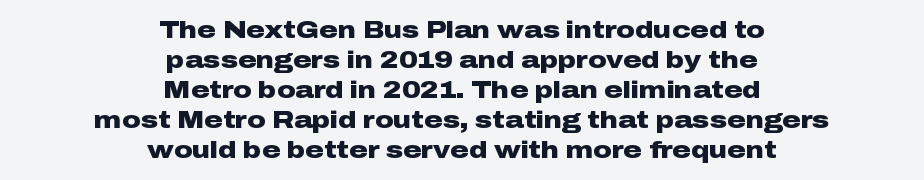
{"italic": "no", "bold": "yes", "underline": "no", "align": "center", "line_spacing": "normal", "line_spacing_ratio": 1.3, "letter_spacing": "normal", "letter_spacing_em": 0.0, "glyph_px": 23}
